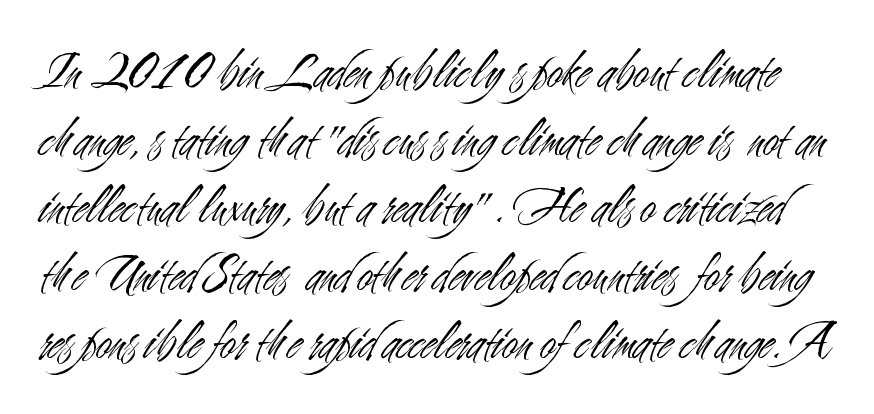
Q: Is the text bold? A: No.
Q: Is the text italic (slanted)? A: Yes.
Q: Is the typeface a serif or a sans-serif typeface? A: Sans-serif.
Q: Is the text underlined? A: No.
Q: Is the spacing between letters normal or unusually wide? A: Normal.
Q: Width (condensed, normal, or wide)? A: Condensed.
Q: Stroke contrast? A: Medium.
Q: x-height? A: Small.
Q: Monospaced? A: No.
